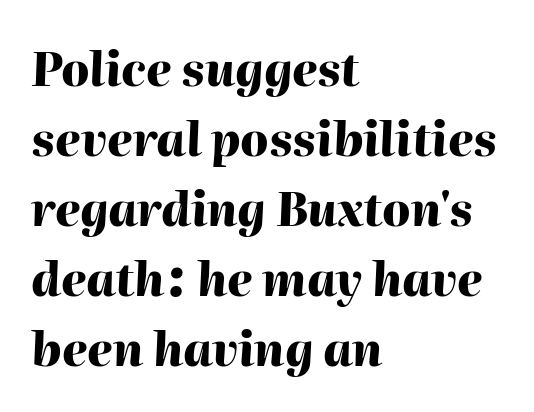
A typesetter would call this leading conventional body-copy spacing. Observe the ordinary spacing: letters are neighbours, not strangers. Compared with a centered layout, this one pins lines to the left instead. Check under the words: just untouched page. The letters advance in unequal steps, a hallmark of proportional type. A full-strength bold gives these letters their thick strokes.
